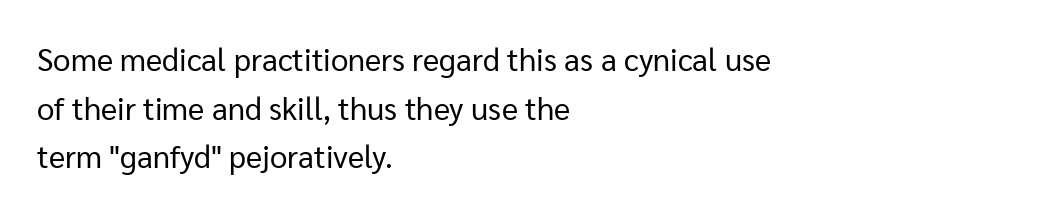
The image shows 31 px regular-weight sans-serif type, upright; set left-aligned, normal line spacing (1.57x), normal letter spacing, not underlined; low stroke contrast and a medium x-height.
